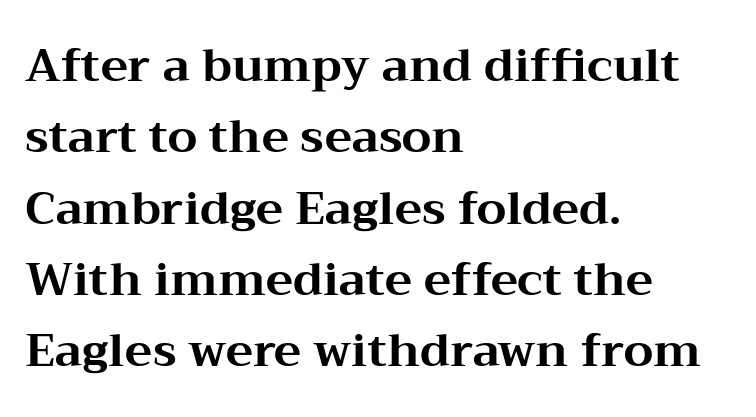
The image shows 46 px bold, wide serif type, upright; set left-aligned, normal line spacing (1.55x), normal letter spacing, not underlined; medium stroke contrast and a medium x-height.
